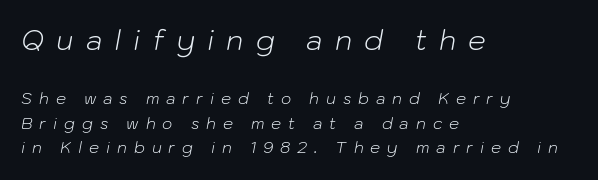
Q: Is the text bold? A: No.
Q: Is the text italic (slanted)? A: Yes, it leans right by about 10 degrees.
Q: Is the text underlined? A: No.
Q: How is the paragraph aligned? A: Left-aligned.
Q: Is the spacing between letters normal or unusually wide? A: Unusually wide.
Q: Is the spacing between lines tight, normal or loose? A: Normal.
Q: Which block of text is set in a larger size, the first (top) or the second (bottom)? A: The first (top) one.
Q: Width (condensed, normal, or wide)? A: Normal.
Q: Stroke contrast? A: Low.
Q: x-height? A: Medium.
Q: Monospaced? A: No.
